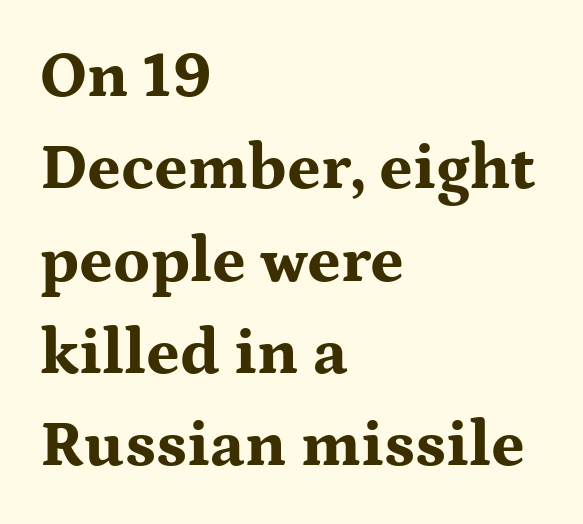
The image shows 65 px bold, wide serif type, upright; set left-aligned, normal line spacing (1.42x), normal letter spacing, not underlined; medium stroke contrast and a medium x-height.
